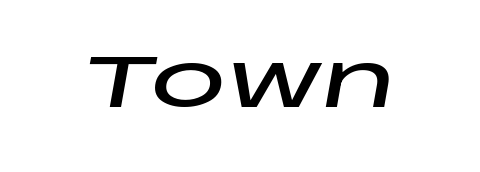
The image shows 75 px wide type, italic (leaning right); set normal letter spacing, not underlined; low stroke contrast and a large x-height.
